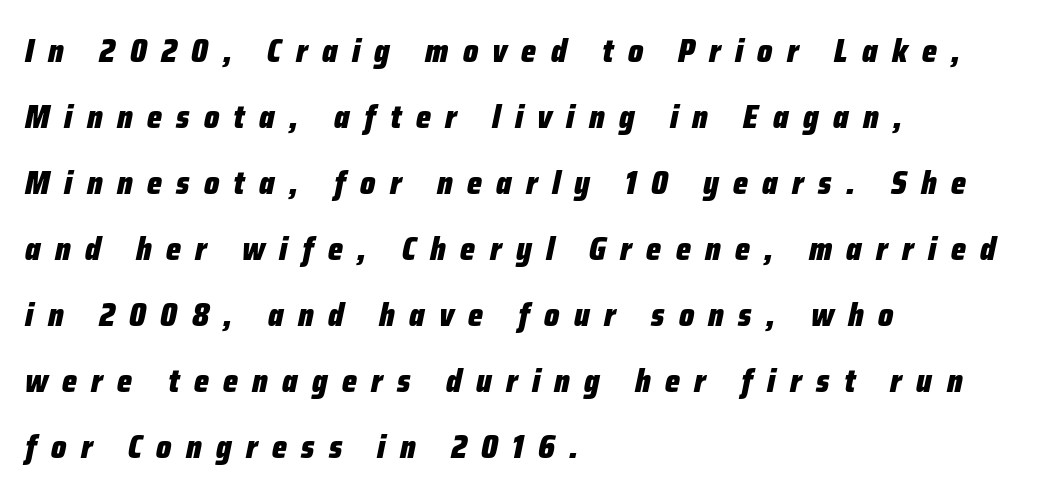
Between one letter and the next there's a generous, obvious gap. Stroke thickness is high; the sample reads as a true bold. All the whitespace from short lines collects on the right. Here the designer chose a conventional face with non-uniform glyph widths. This sample uses an oblique cut, with every glyph tilted off the vertical. No word sits above an underline.
